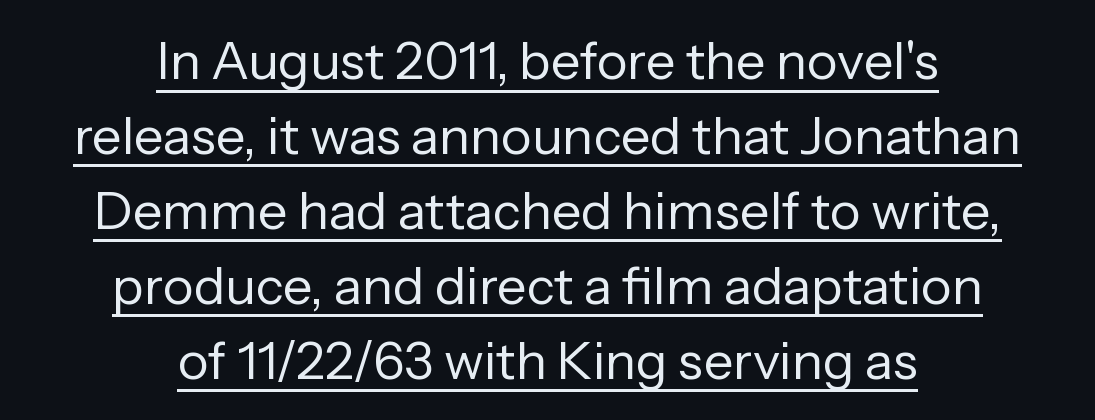
Quick note: underline on. Vertical stems look standard width or narrower in stroke. Italic? Not at all — the glyphs are vertical. The letterforms sit shoulder to shoulder at normal distance. Neither beginnings nor endings align; midpoints do.
